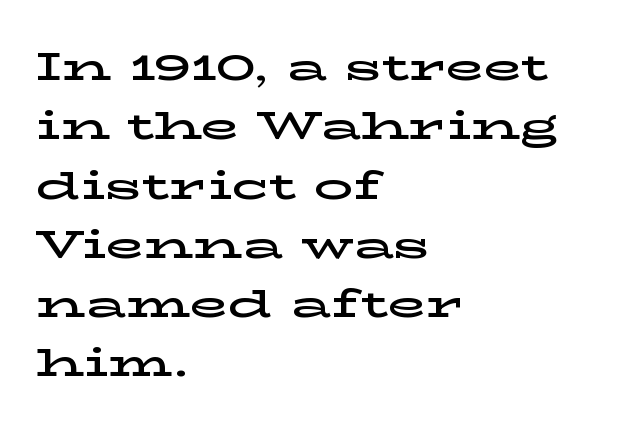
Q: Is the text italic (slanted)? A: No, it is upright.
Q: Is the typeface a serif or a sans-serif typeface? A: Serif.
Q: Is the text underlined? A: No.
Q: How is the paragraph aligned? A: Left-aligned.
Q: Is the spacing between letters normal or unusually wide? A: Normal.
Q: Is the spacing between lines tight, normal or loose? A: Normal.
Q: Width (condensed, normal, or wide)? A: Wide.
Q: Stroke contrast? A: Low.
Q: x-height? A: Medium.
Q: Monospaced? A: No.
